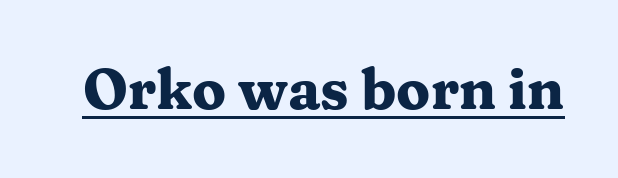
A continuous stroke trails under the words, as in a hyperlink. The rendering uses natural spacing where letterforms have individual widths. Posture: upright roman. Strong, thick strokes mark this as bold type. The font family rendered here belongs to the serif group.
